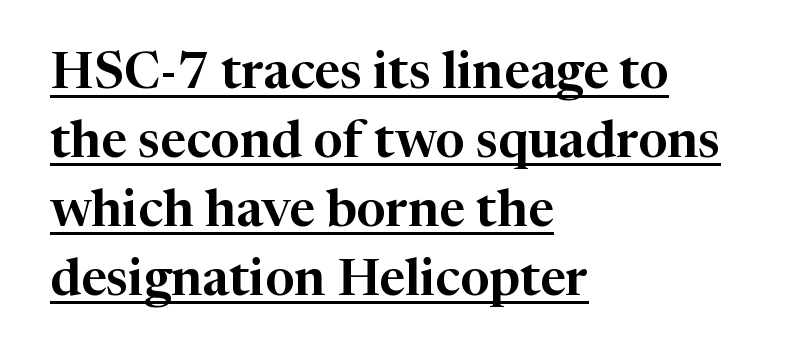
The image shows 51 px serif type, upright; set left-aligned, normal line spacing (1.35x), normal letter spacing, underlined; high stroke contrast and a medium x-height.
